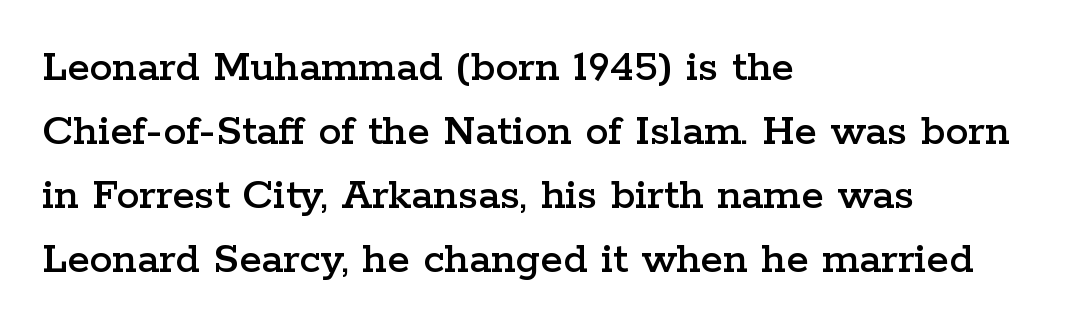
Q: Is the text italic (slanted)? A: No, it is upright.
Q: Is the typeface a serif or a sans-serif typeface? A: Serif.
Q: Is the text underlined? A: No.
Q: How is the paragraph aligned? A: Left-aligned.
Q: Is the spacing between letters normal or unusually wide? A: Normal.
Q: Is the spacing between lines tight, normal or loose? A: Normal.
Q: Width (condensed, normal, or wide)? A: Wide.
Q: Stroke contrast? A: Low.
Q: x-height? A: Medium.
Q: Monospaced? A: No.
